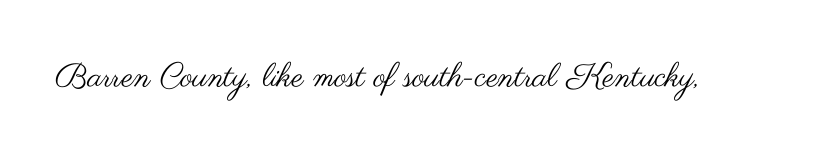
Q: Is the text bold? A: No.
Q: Is the text italic (slanted)? A: Yes.
Q: Is the typeface a serif or a sans-serif typeface? A: Sans-serif.
Q: Is the text underlined? A: No.
Q: Is the spacing between letters normal or unusually wide? A: Normal.
Q: Width (condensed, normal, or wide)? A: Wide.
Q: Stroke contrast? A: Medium.
Q: x-height? A: Small.
Q: Monospaced? A: No.
